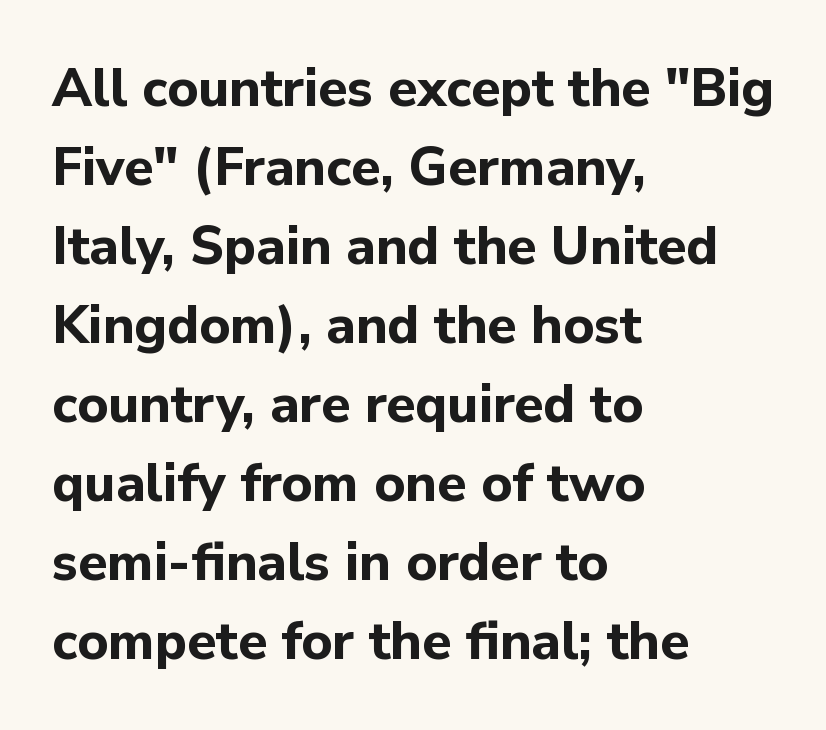
Q: Is the text bold? A: Yes.
Q: Is the text italic (slanted)? A: No, it is upright.
Q: Is the typeface a serif or a sans-serif typeface? A: Sans-serif.
Q: Is the text underlined? A: No.
Q: How is the paragraph aligned? A: Left-aligned.
Q: Is the spacing between letters normal or unusually wide? A: Normal.
Q: Is the spacing between lines tight, normal or loose? A: Normal.
Q: Width (condensed, normal, or wide)? A: Normal.
Q: Stroke contrast? A: Low.
Q: x-height? A: Medium.
Q: Monospaced? A: No.
